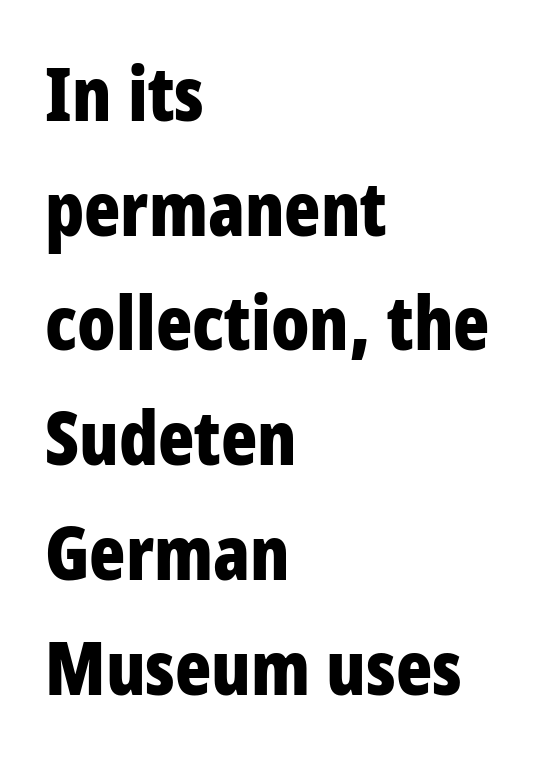
Q: Is the text bold? A: Yes.
Q: Is the text italic (slanted)? A: No, it is upright.
Q: Is the typeface a serif or a sans-serif typeface? A: Sans-serif.
Q: Is the text underlined? A: No.
Q: How is the paragraph aligned? A: Left-aligned.
Q: Is the spacing between letters normal or unusually wide? A: Normal.
Q: Is the spacing between lines tight, normal or loose? A: Normal.
Q: Width (condensed, normal, or wide)? A: Condensed.
Q: Stroke contrast? A: Low.
Q: x-height? A: Large.
Q: Monospaced? A: No.
